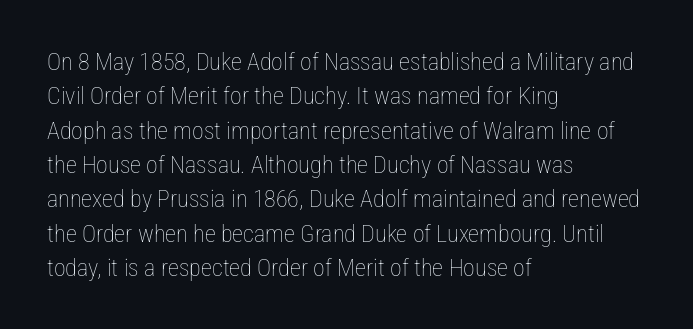
Q: Is the text bold? A: No.
Q: Is the text italic (slanted)? A: No, it is upright.
Q: Is the text underlined? A: No.
Q: How is the paragraph aligned? A: Left-aligned.
Q: Is the spacing between letters normal or unusually wide? A: Normal.
Q: Is the spacing between lines tight, normal or loose? A: Normal.
